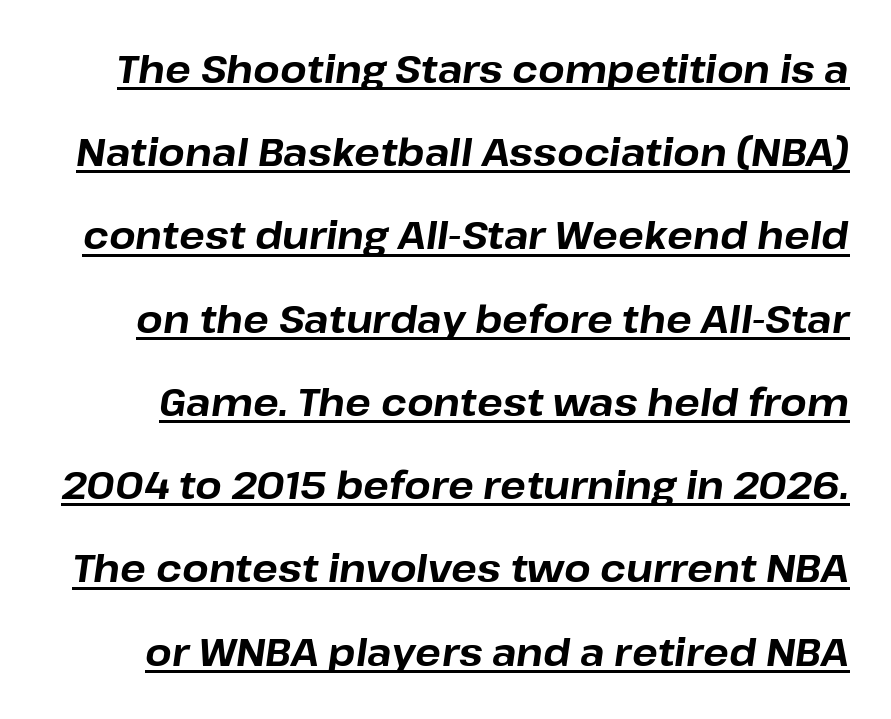
The image shows 38 px bold type, italic (leaning right); set loose line spacing (2.19x), normal letter spacing, underlined; low stroke contrast and a medium x-height.
